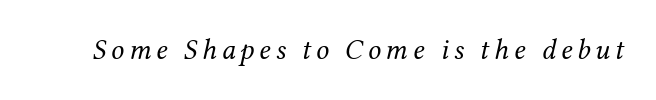
Q: Is the text bold? A: No.
Q: Is the text italic (slanted)? A: Yes, it leans right by about 12 degrees.
Q: Is the typeface a serif or a sans-serif typeface? A: Serif.
Q: Is the text underlined? A: No.
Q: Width (condensed, normal, or wide)? A: Normal.
Q: Stroke contrast? A: Medium.
Q: x-height? A: Medium.
Q: Monospaced? A: No.
